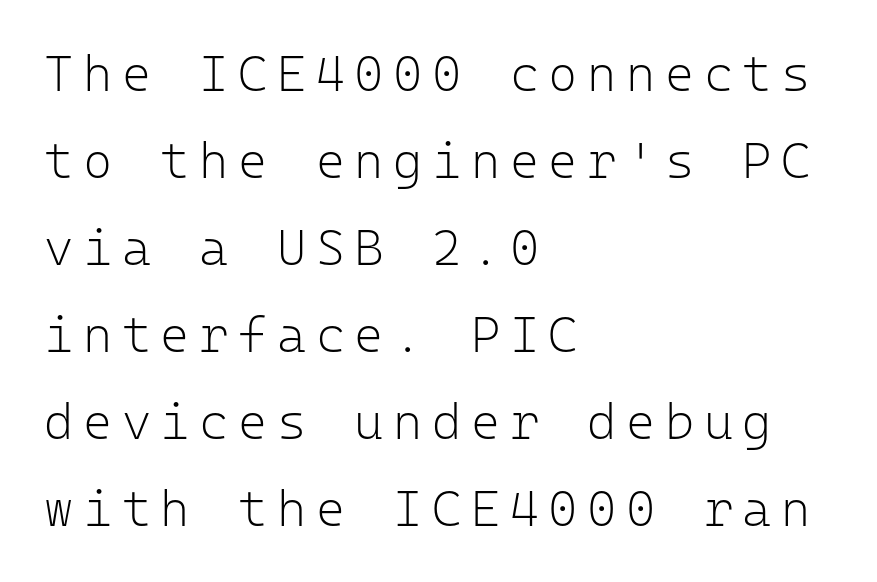
{"serif": "no", "italic": "no", "bold": "no", "weight": "light", "width": "normal", "stroke_contrast": "low", "x_height": "medium", "monospaced": "yes", "underline": "no", "align": "left", "line_spacing_ratio": 1.74, "glyph_px": 50}
